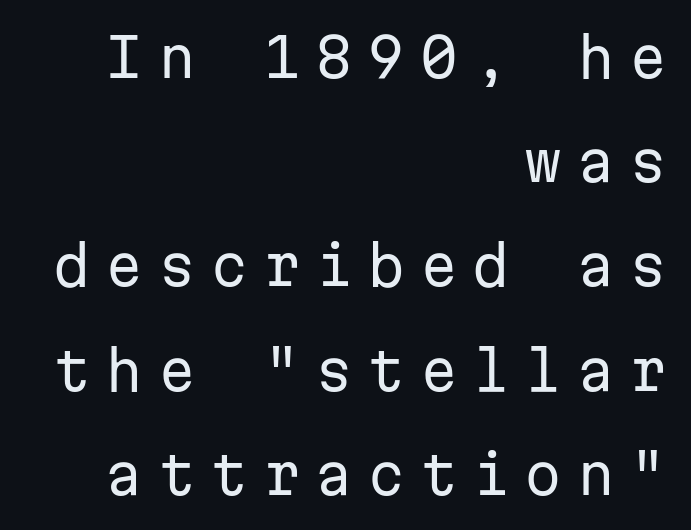
The image shows 54 px regular-weight sans-serif type, upright, monospaced; set right-aligned, loose line spacing (1.93x), unusually wide letter spacing (+0.27 em), not underlined; low stroke contrast and a medium x-height.
